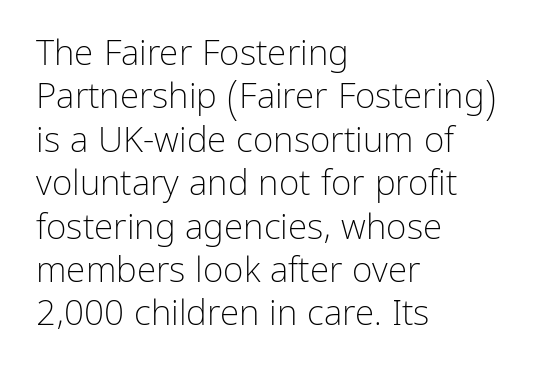
Does the lettering tilt? It doesn't — this is upright. The ragged edge is on the right, which tells us the setting is flush left. The typeface has the unassuming heft of standard copy or less. The words here are not underlined.
